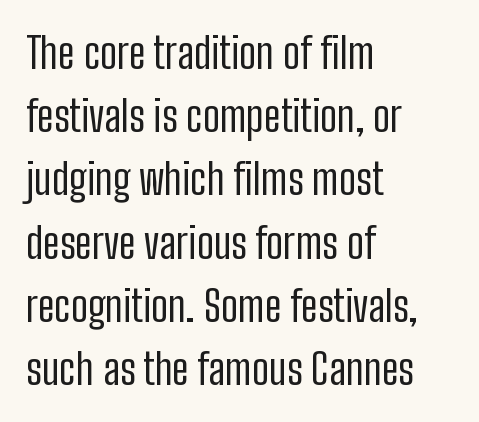
Q: Is the text bold? A: No.
Q: Is the text italic (slanted)? A: No, it is upright.
Q: Is the typeface a serif or a sans-serif typeface? A: Sans-serif.
Q: Is the text underlined? A: No.
Q: How is the paragraph aligned? A: Left-aligned.
Q: Is the spacing between letters normal or unusually wide? A: Normal.
Q: Is the spacing between lines tight, normal or loose? A: Normal.
Q: Width (condensed, normal, or wide)? A: Condensed.
Q: Stroke contrast? A: Low.
Q: x-height? A: Medium.
Q: Monospaced? A: No.
